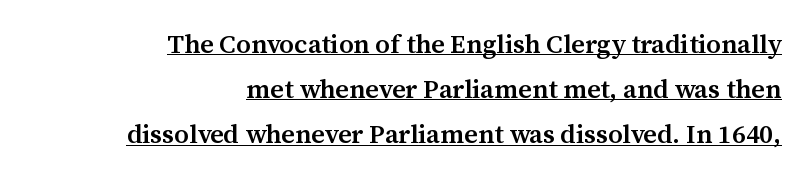
{"italic": "no", "bold": "semi", "underline": "yes", "align": "right", "line_spacing_ratio": 1.74, "letter_spacing": "normal", "letter_spacing_em": 0.0, "glyph_px": 26}
